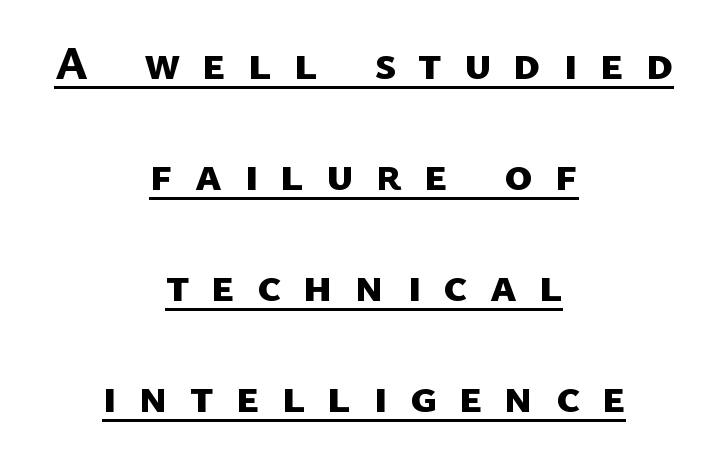
The image shows 48 px bold sans-serif type; set centered, loose line spacing (2.31x), unusually wide letter spacing (+0.46 em), underlined; low stroke contrast and a medium x-height.
